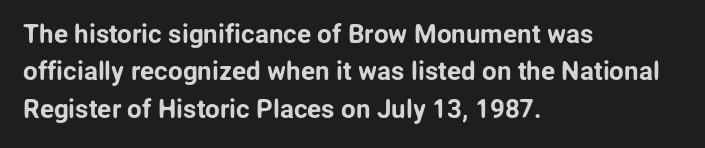
Q: Is the text italic (slanted)? A: No, it is upright.
Q: Is the text underlined? A: No.
Q: How is the paragraph aligned? A: Left-aligned.
Q: Is the spacing between letters normal or unusually wide? A: Normal.
Q: Is the spacing between lines tight, normal or loose? A: Normal.
